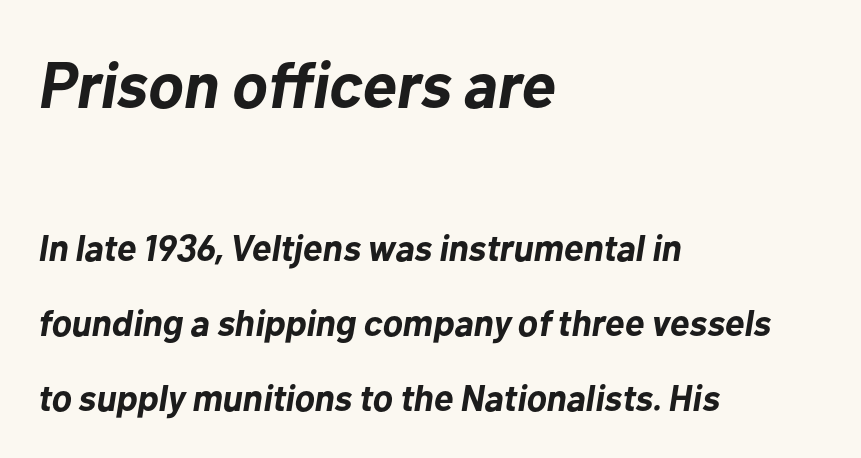
Q: Is the text bold? A: Yes.
Q: Is the text italic (slanted)? A: Yes, it leans right by about 10 degrees.
Q: Is the text underlined? A: No.
Q: How is the paragraph aligned? A: Left-aligned.
Q: Is the spacing between letters normal or unusually wide? A: Normal.
Q: Is the spacing between lines tight, normal or loose? A: Loose.
Q: Which block of text is set in a larger size, the first (top) or the second (bottom)? A: The first (top) one.
Q: Width (condensed, normal, or wide)? A: Normal.
Q: Stroke contrast? A: Low.
Q: x-height? A: Medium.
Q: Monospaced? A: No.
